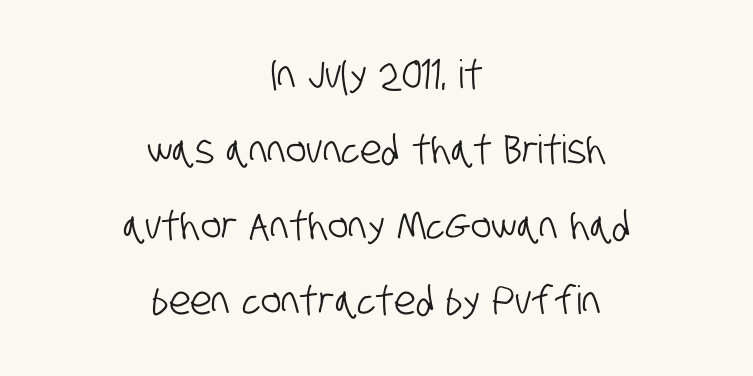
The image shows 39 px condensed sans-serif type; set centered, loose line spacing (1.93x), normal letter spacing, not underlined; low stroke contrast and a large x-height.
